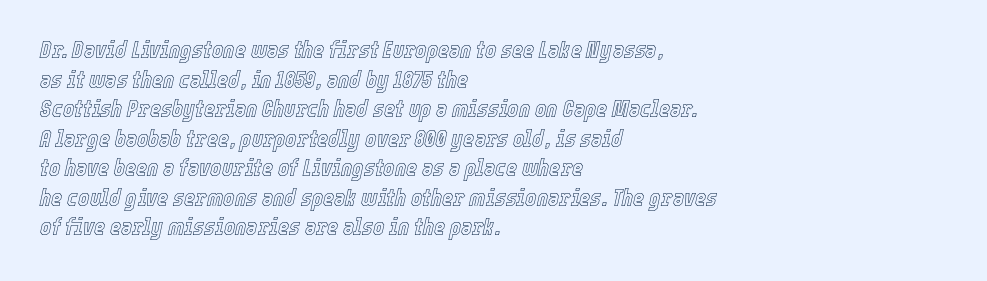
The specimen omits any rule beneath the text block's lines. There's an unmistakable incline to the writing here. The compositor pushed each line to the left boundary. Nothing unusual about the tracking: characters are spaced as the font intends.
